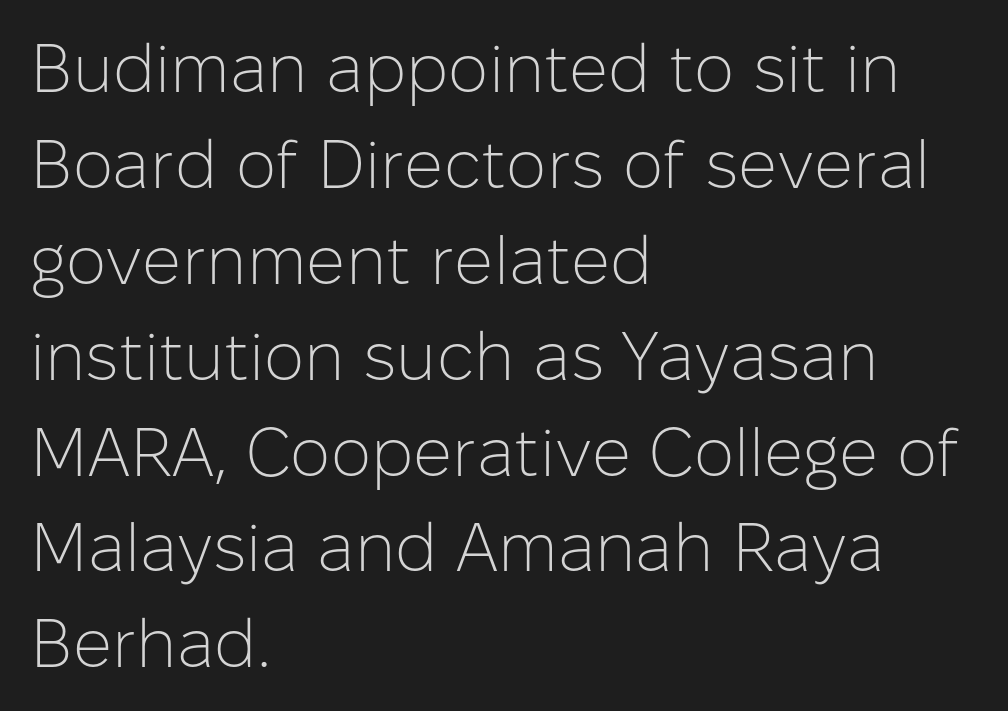
The glyphs in this specimen are sans serif. This reads as an unemphasized weight, regular at the heaviest. These lines stack with their left ends in a neat column. This is the regular roman posture of the typeface. The leading is moderate, giving the passage an even texture. A typesetter would call this proportional, since set widths differ per character.
